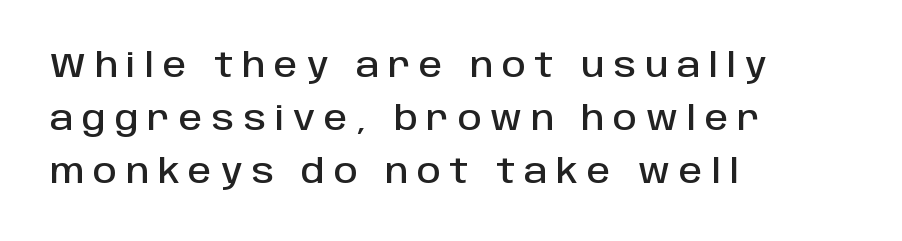
The image shows 33 px sans-serif type, upright; set left-aligned, normal line spacing (1.6x), unusually wide letter spacing (+0.27 em), not underlined; low stroke contrast and a large x-height.
